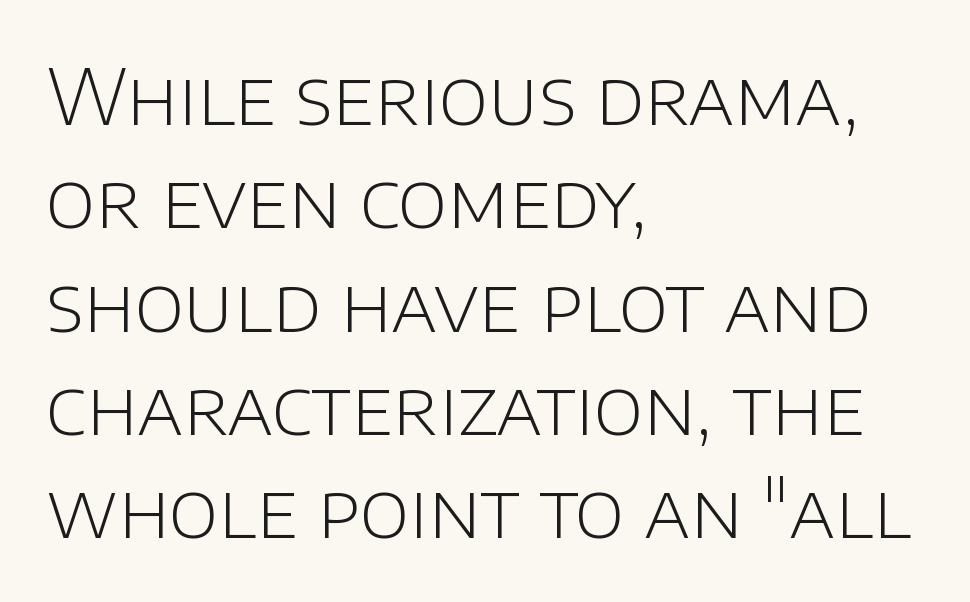
{"serif": "no", "italic": "no", "bold": "no", "weight": "light", "width": "normal", "stroke_contrast": "low", "x_height": "large", "monospaced": "no", "underline": "no", "align": "left", "line_spacing": "normal", "line_spacing_ratio": 1.36, "letter_spacing": "normal", "letter_spacing_em": 0.0, "glyph_px": 76}
